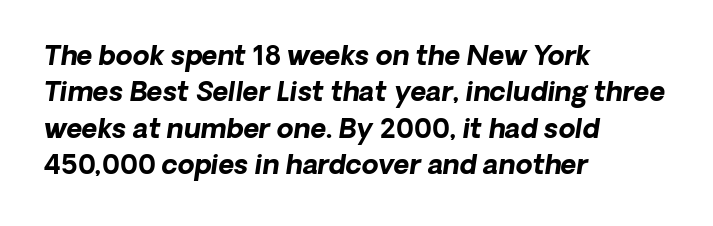
The image shows 27 px bold type; set left-aligned, normal line spacing (1.35x), normal letter spacing, not underlined.
